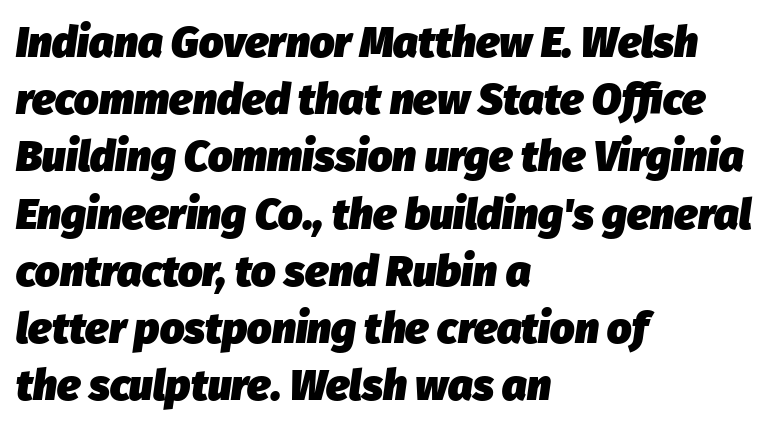
The image shows 43 px heavy type, italic (leaning right); set left-aligned, normal line spacing (1.33x), normal letter spacing, not underlined; low stroke contrast and a medium x-height.
